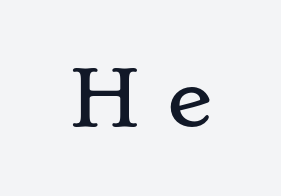
{"serif": "yes", "italic": "no", "width": "wide", "stroke_contrast": "low", "x_height": "small", "monospaced": "no", "underline": "no", "letter_spacing": "wide", "letter_spacing_em": 0.35, "glyph_px": 76}
